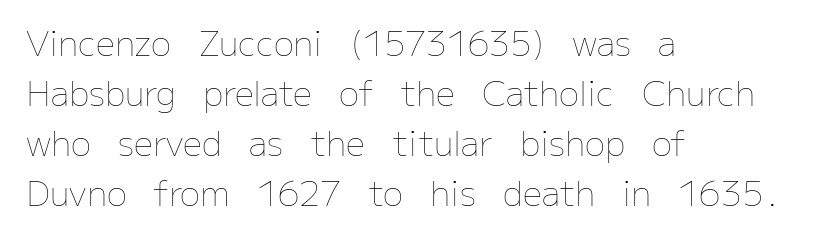
{"italic": "no", "bold": "no", "weight": "thin", "width": "normal", "stroke_contrast": "low", "x_height": "medium", "monospaced": "no", "underline": "no", "align": "left", "line_spacing": "normal", "line_spacing_ratio": 1.47, "letter_spacing": "normal", "letter_spacing_em": 0.0, "glyph_px": 34}
